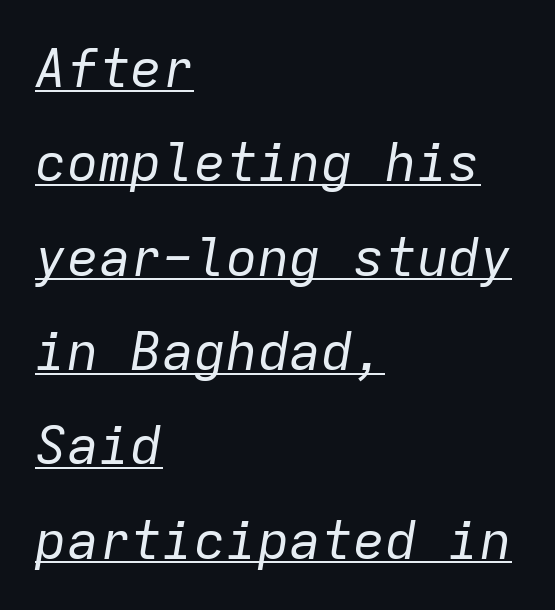
{"italic": "yes", "lean": "right", "slant_degrees": 9, "bold": "no", "weight": "regular", "width": "normal", "stroke_contrast": "low", "x_height": "medium", "monospaced": "yes", "underline": "yes", "align": "left", "line_spacing_ratio": 1.78, "letter_spacing": "normal", "letter_spacing_em": 0.0, "glyph_px": 53}
